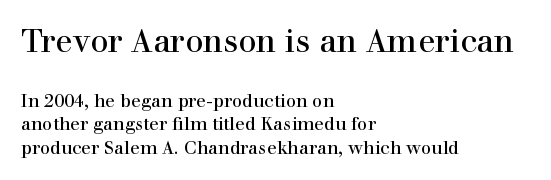
{"serif": "yes", "italic": "no", "bold": "no", "weight": "regular", "width": "normal", "stroke_contrast": "high", "x_height": "medium", "monospaced": "no", "underline": "no", "align": "left", "line_spacing": "normal", "line_spacing_ratio": 1.31, "letter_spacing": "normal", "letter_spacing_em": 0.0, "larger_block": "first", "size_ratio": 1.78, "glyph_px": 32}
